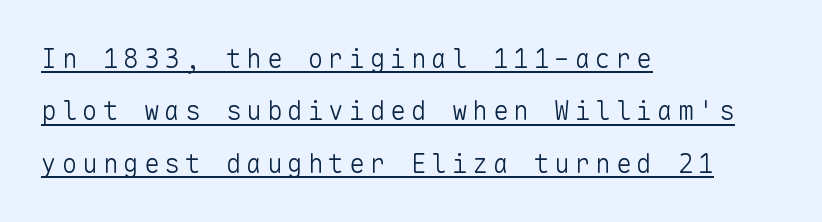
The image shows 26 px text type, upright; set left-aligned, loose line spacing (2.01x), underlined.
